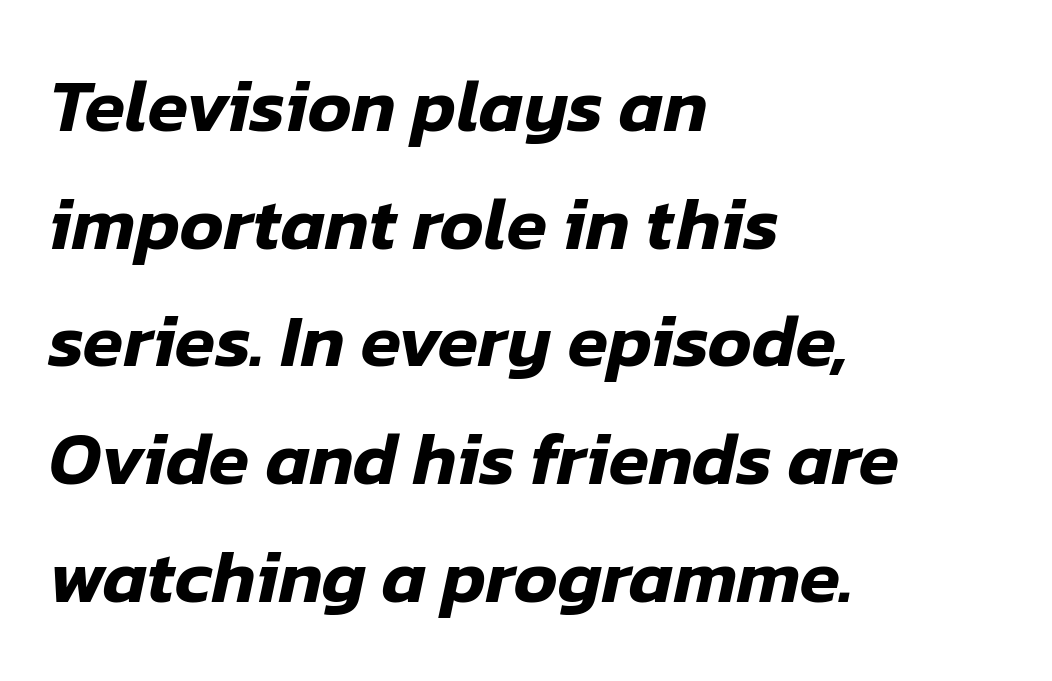
{"italic": "yes", "lean": "right", "slant_degrees": 12, "width": "normal", "stroke_contrast": "low", "x_height": "medium", "monospaced": "no", "underline": "no", "align": "left", "line_spacing": "normal", "line_spacing_ratio": 1.59, "letter_spacing": "normal", "letter_spacing_em": 0.0, "glyph_px": 74}
